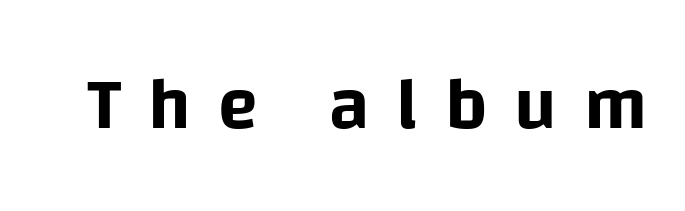
The image shows 73 px sans-serif type, upright; set unusually wide letter spacing (+0.37 em), not underlined; low stroke contrast and a large x-height.
